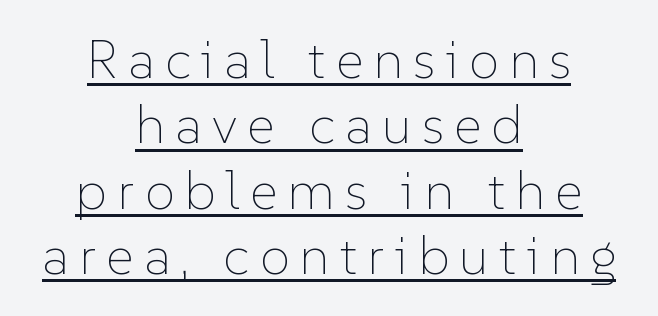
{"italic": "no", "bold": "no", "weight": "thin", "width": "normal", "stroke_contrast": "low", "x_height": "medium", "monospaced": "no", "underline": "yes", "align": "center", "line_spacing_ratio": 1.21, "glyph_px": 54}
